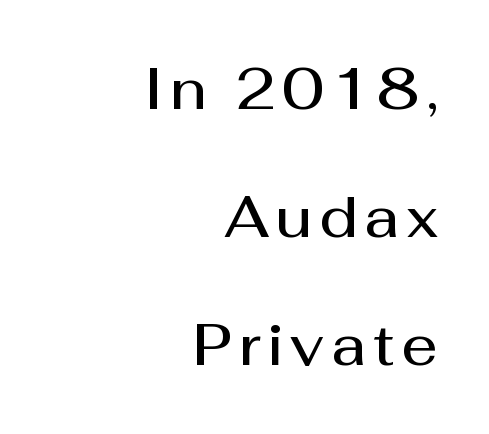
{"serif": "no", "italic": "no", "bold": "semi", "weight": "semibold", "width": "normal", "stroke_contrast": "medium", "x_height": "medium", "monospaced": "no", "underline": "no", "align": "right", "line_spacing": "loose", "line_spacing_ratio": 2.25, "glyph_px": 57}
